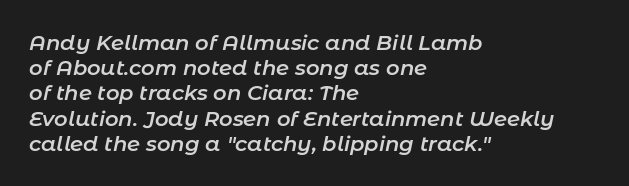
Q: Is the text bold? A: Semi-bold.
Q: Is the text italic (slanted)? A: Yes, it leans right by about 11 degrees.
Q: Is the text underlined? A: No.
Q: How is the paragraph aligned? A: Left-aligned.
Q: Is the spacing between letters normal or unusually wide? A: Normal.
